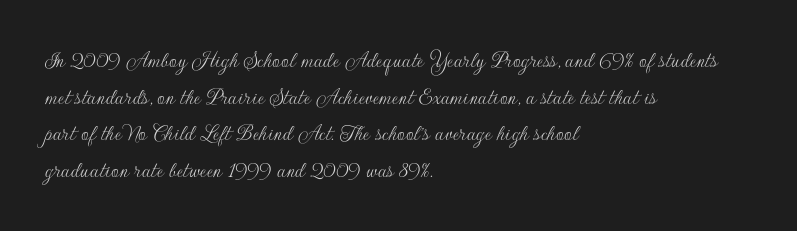
{"bold": "no", "underline": "no", "align": "left", "line_spacing": "normal", "line_spacing_ratio": 1.53, "letter_spacing": "normal", "letter_spacing_em": 0.0, "glyph_px": 24}
